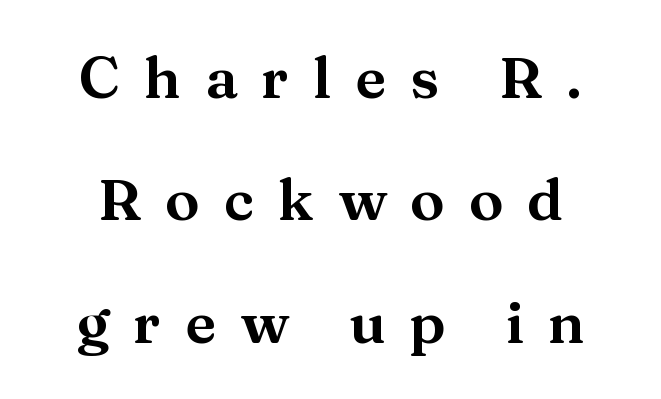
The image shows 58 px wide serif type, upright; set loose line spacing (2.11x), unusually wide letter spacing (+0.41 em), not underlined; medium stroke contrast and a medium x-height.
